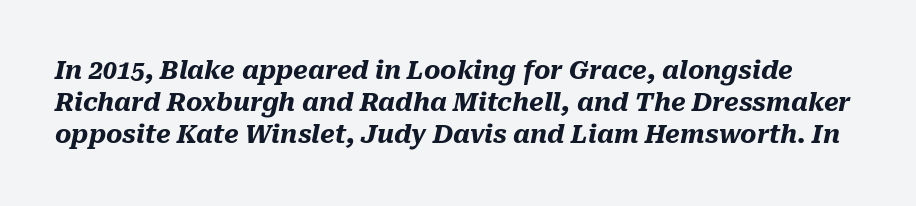
The image shows 25 px bold type, italic (leaning right); set normal line spacing (1.29x), normal letter spacing, not underlined.
